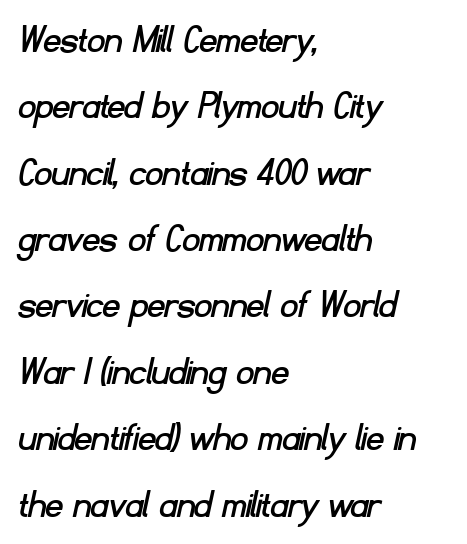
{"serif": "no", "width": "normal", "stroke_contrast": "low", "x_height": "small", "monospaced": "no", "underline": "no", "align": "left", "line_spacing": "normal", "line_spacing_ratio": 1.58, "letter_spacing": "normal", "letter_spacing_em": 0.0, "glyph_px": 42}
